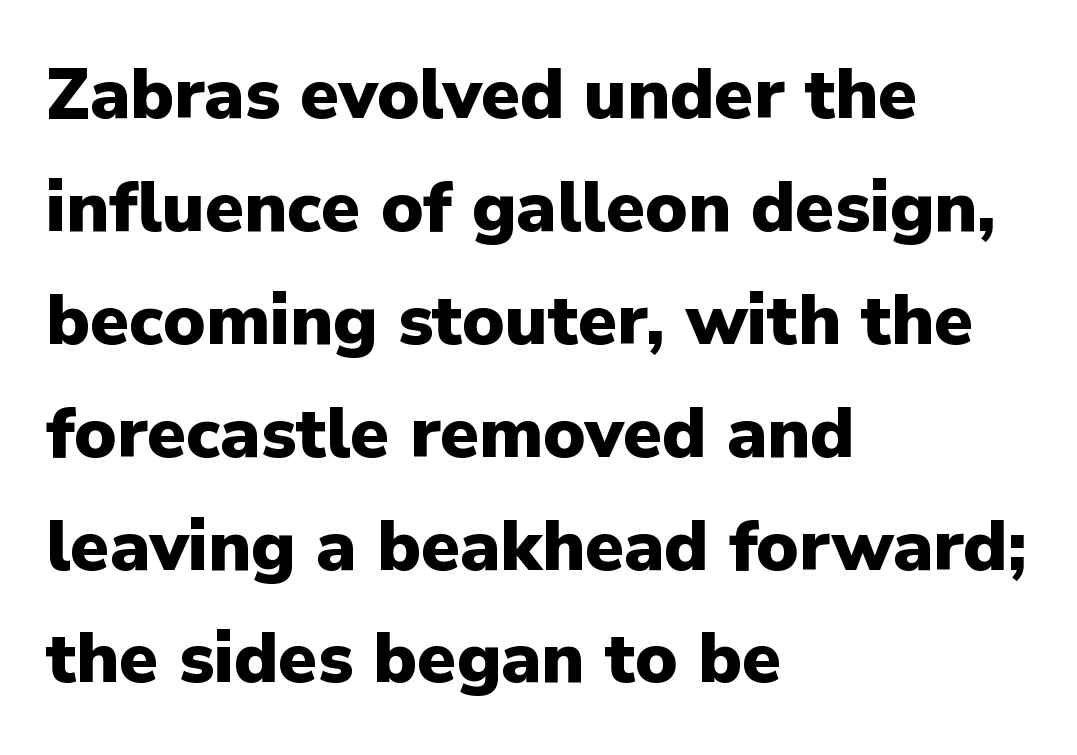
Each line starts at the same left margin while the right side varies. Students, observe: this is what conventionally led text looks like. The passage shown is typed in a proportional face where columns would drift. Type without underlining. Do the letters lean? They stand straight.
